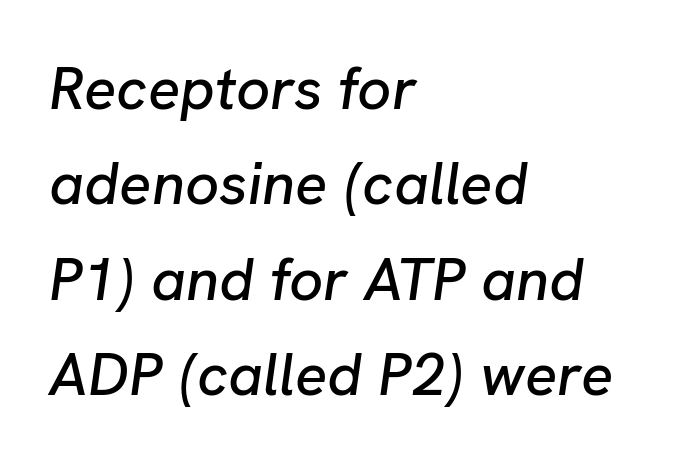
Notice how the stems are inclined rather than vertical — that's the hallmark of italics. The space directly below the letters is spotless. Left-aligned paragraph, ragged on the right. The letterforms sit shoulder to shoulder at normal distance. Does the leading feel generous? No, just average. The face used here is proportionally spaced, like ordinary book or web type.
